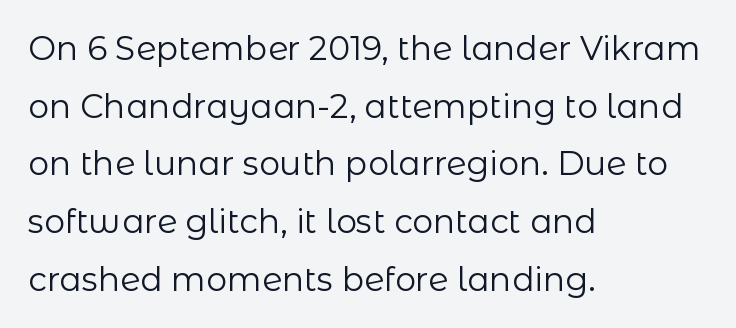
Q: Is the text bold? A: No.
Q: Is the text italic (slanted)? A: No, it is upright.
Q: Is the typeface a serif or a sans-serif typeface? A: Sans-serif.
Q: Is the text underlined? A: No.
Q: How is the paragraph aligned? A: Left-aligned.
Q: Is the spacing between letters normal or unusually wide? A: Normal.
Q: Width (condensed, normal, or wide)? A: Normal.
Q: Stroke contrast? A: Low.
Q: x-height? A: Medium.
Q: Monospaced? A: No.
